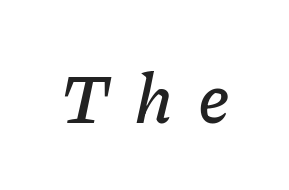
Q: Is the text italic (slanted)? A: Yes, it leans right by about 11 degrees.
Q: Is the text underlined? A: No.
Q: Is the spacing between letters normal or unusually wide? A: Unusually wide.
Q: Width (condensed, normal, or wide)? A: Normal.
Q: Stroke contrast? A: Low.
Q: x-height? A: Medium.
Q: Monospaced? A: No.
